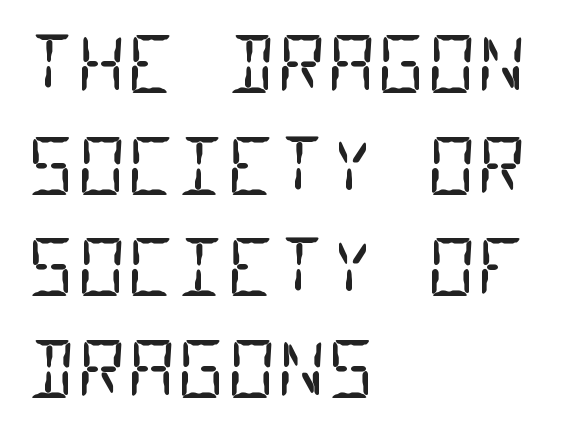
This rendering uses left alignment, leaving the right contour irregular. There is no visible air inserted between adjacent glyphs. The line-height multiplier appears to be the usual default. Do the characters align in a grid? Yes, the font is monospaced. Unmarked baselines from the first word to the last. Think standard paragraph weight, or any step lighter than that.
